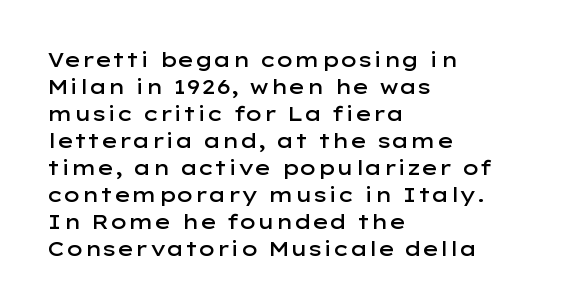
{"italic": "no", "bold": "semi", "underline": "no", "align": "left", "line_spacing": "normal", "line_spacing_ratio": 1.35, "letter_spacing": "normal", "letter_spacing_em": 0.0, "glyph_px": 20}
